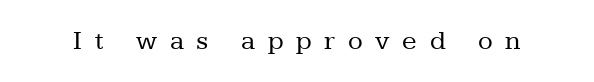
This rendering features lettering with no underline. Spacing between characters has been opened up far beyond the box default. A roman cut, with each character standing at attention. Weight: in the light-to-regular range.
